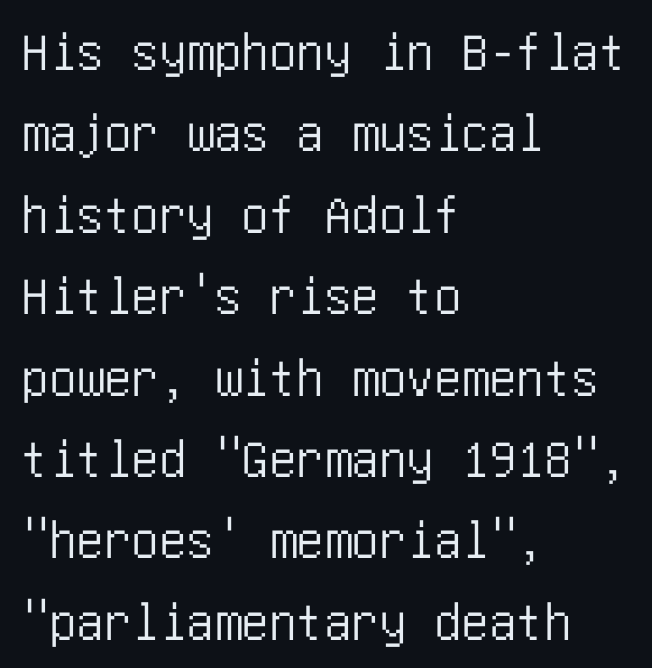
Q: Is the text italic (slanted)? A: No, it is upright.
Q: Is the typeface a serif or a sans-serif typeface? A: Sans-serif.
Q: Is the text underlined? A: No.
Q: How is the paragraph aligned? A: Left-aligned.
Q: Is the spacing between letters normal or unusually wide? A: Normal.
Q: Is the spacing between lines tight, normal or loose? A: Normal.
Q: Width (condensed, normal, or wide)? A: Condensed.
Q: Stroke contrast? A: Low.
Q: x-height? A: Large.
